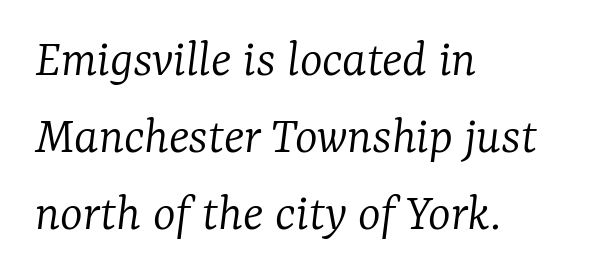
The image shows 54 px light serif type, italic (leaning right); set left-aligned, normal line spacing (1.43x), normal letter spacing, not underlined; low stroke contrast and a medium x-height.
